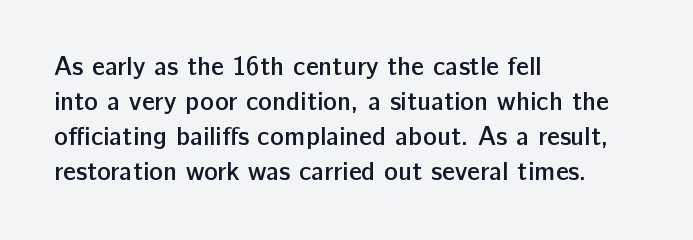
The image shows 26 px text type, upright; set left-aligned, normal line spacing (1.34x), normal letter spacing, not underlined.
